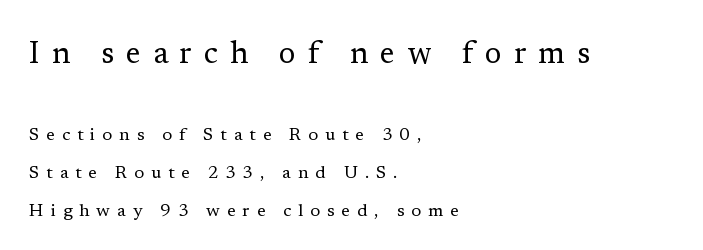
Q: Is the text bold? A: No.
Q: Is the text italic (slanted)? A: No, it is upright.
Q: Is the typeface a serif or a sans-serif typeface? A: Serif.
Q: Is the text underlined? A: No.
Q: How is the paragraph aligned? A: Left-aligned.
Q: Is the spacing between letters normal or unusually wide? A: Unusually wide.
Q: Is the spacing between lines tight, normal or loose? A: Loose.
Q: Which block of text is set in a larger size, the first (top) or the second (bottom)? A: The first (top) one.
Q: Width (condensed, normal, or wide)? A: Normal.
Q: Stroke contrast? A: Low.
Q: x-height? A: Medium.
Q: Monospaced? A: No.
